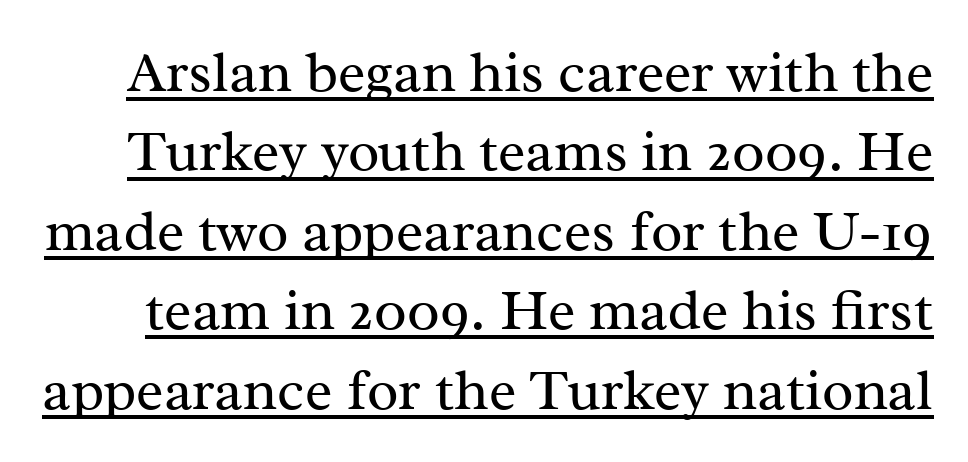
The image shows 58 px regular-weight serif type, upright; set normal line spacing (1.37x), normal letter spacing, underlined; medium stroke contrast and a medium x-height.
